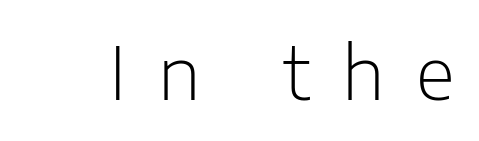
Q: Is the text bold? A: No.
Q: Is the text italic (slanted)? A: No, it is upright.
Q: Is the typeface a serif or a sans-serif typeface? A: Sans-serif.
Q: Is the text underlined? A: No.
Q: Is the spacing between letters normal or unusually wide? A: Unusually wide.
Q: Width (condensed, normal, or wide)? A: Normal.
Q: Stroke contrast? A: Low.
Q: x-height? A: Medium.
Q: Monospaced? A: No.
